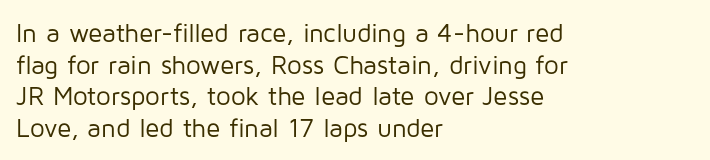
{"italic": "no", "bold": "no", "underline": "no", "align": "left", "line_spacing_ratio": 1.22, "letter_spacing": "normal", "letter_spacing_em": 0.0, "glyph_px": 26}
